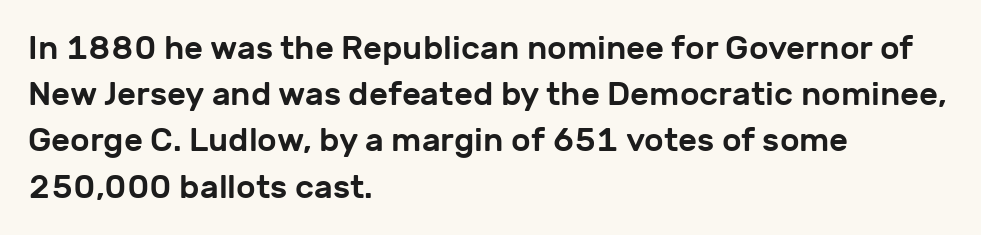
No extra tracking has been applied to these lines. Each letter keeps its own natural width here, so spacing adapts to shape. It's the straight-up-and-down kind of type. Each new line begins a customary step beneath the previous one. Has an underline been added? It has not. Is the block centered? No — it sits flush against the left margin.
